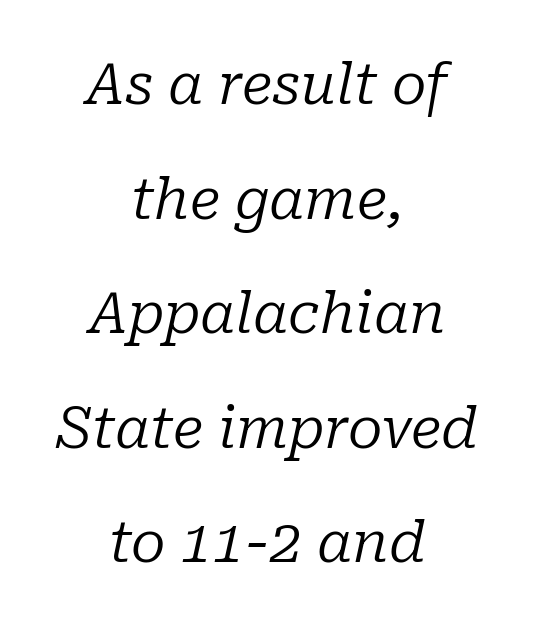
Glyph-to-glyph distance matches everyday printed text. Underline: absent. A typesetter would mark this as italic. This sample has the flowing, uneven cadence of proportional lettering.
